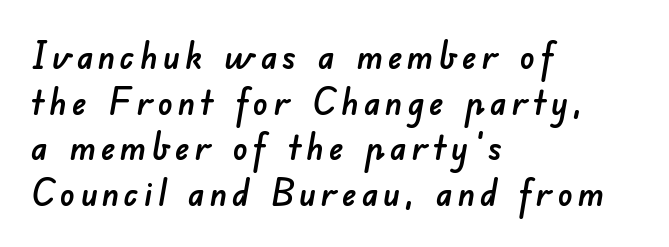
The image shows 37 px sans-serif type; set left-aligned, line spacing 1.23x, not underlined; low stroke contrast and a small x-height.
